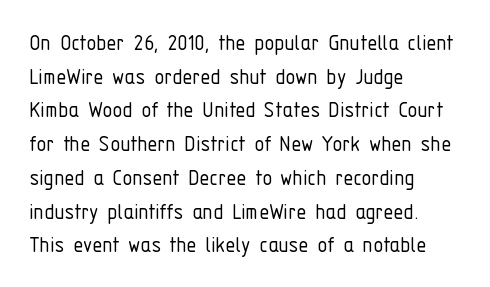
{"italic": "no", "bold": "no", "underline": "no", "align": "left", "line_spacing": "normal", "line_spacing_ratio": 1.35, "letter_spacing": "normal", "letter_spacing_em": 0.0, "glyph_px": 25}
